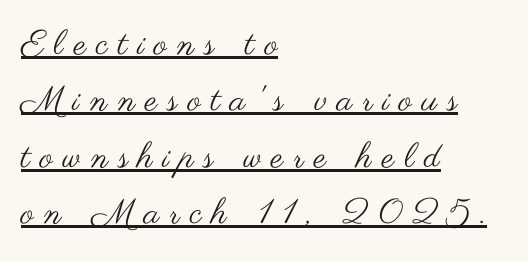
{"serif": "no", "bold": "no", "weight": "regular", "width": "wide", "stroke_contrast": "medium", "x_height": "small", "monospaced": "no", "underline": "yes", "align": "left", "line_spacing": "normal", "line_spacing_ratio": 1.61, "letter_spacing": "wide", "letter_spacing_em": 0.29, "glyph_px": 35}
